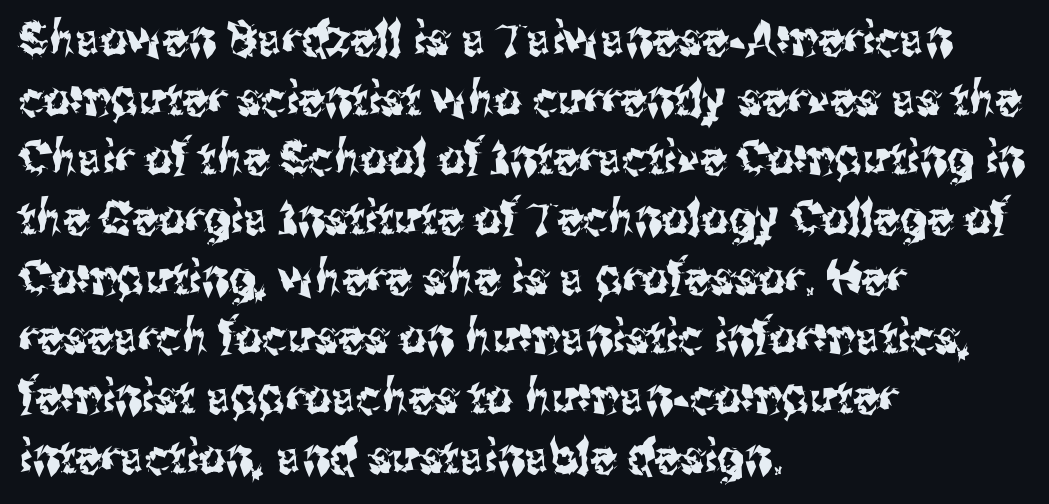
{"serif": "no", "italic": "no", "width": "condensed", "stroke_contrast": "medium", "x_height": "medium", "monospaced": "no", "underline": "no", "align": "left", "line_spacing": "normal", "line_spacing_ratio": 1.27, "letter_spacing": "normal", "letter_spacing_em": 0.0, "glyph_px": 47}
